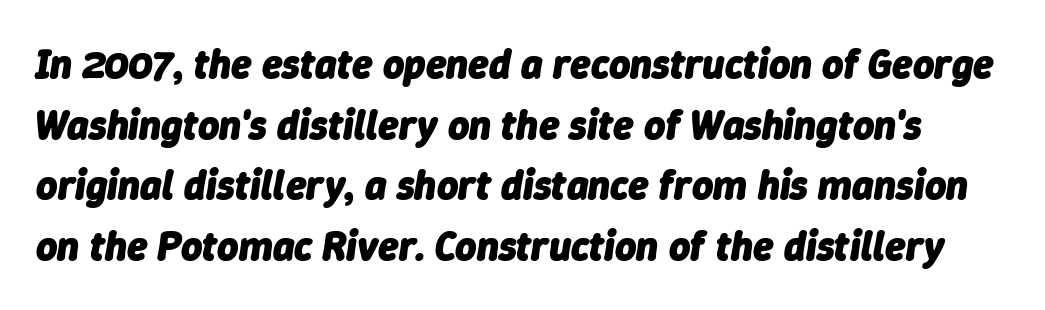
These lines are rendered in a variable-pitch font. The space directly below the letters is spotless. Is there much room between lines? A standard amount, neither cramped nor airy. Stroke thickness is high; the sample reads as a true bold. Italic? Definitely — the glyphs are oblique.
